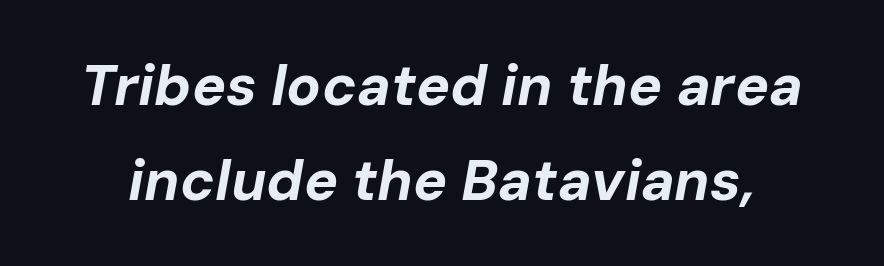
Q: Is the text bold? A: Yes.
Q: Is the text italic (slanted)? A: Yes, it leans right by about 10 degrees.
Q: Is the text underlined? A: No.
Q: Is the spacing between letters normal or unusually wide? A: Normal.
Q: Is the spacing between lines tight, normal or loose? A: Normal.
Q: Width (condensed, normal, or wide)? A: Normal.
Q: Stroke contrast? A: Low.
Q: x-height? A: Medium.
Q: Monospaced? A: No.
